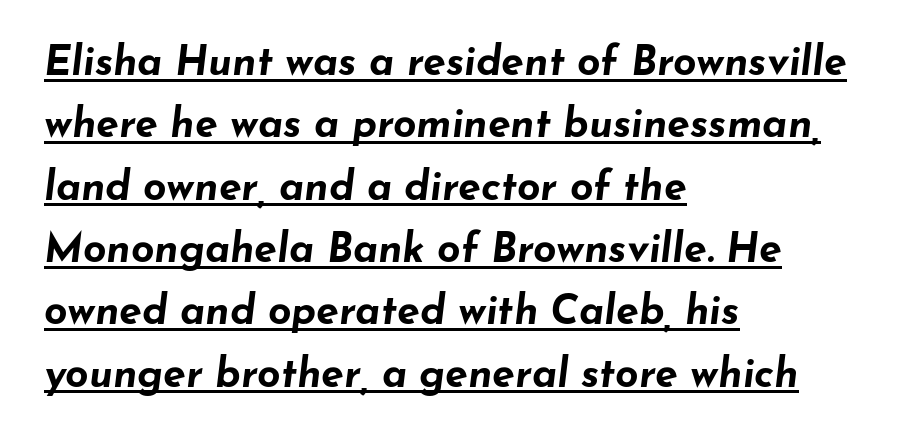
Q: Is the text bold? A: Yes.
Q: Is the text italic (slanted)? A: Yes, it leans right by about 7 degrees.
Q: Is the text underlined? A: Yes.
Q: How is the paragraph aligned? A: Left-aligned.
Q: Is the spacing between letters normal or unusually wide? A: Normal.
Q: Is the spacing between lines tight, normal or loose? A: Normal.
Q: Width (condensed, normal, or wide)? A: Wide.
Q: Stroke contrast? A: Low.
Q: x-height? A: Small.
Q: Monospaced? A: No.
